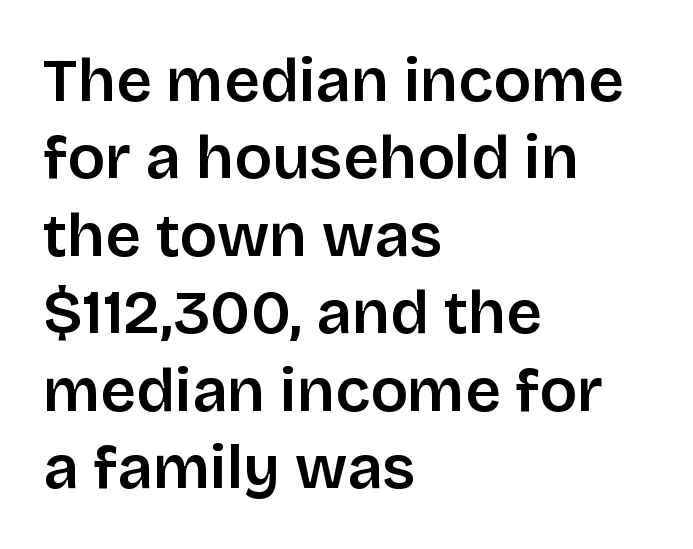
{"serif": "no", "italic": "no", "bold": "semi", "weight": "semibold", "width": "normal", "stroke_contrast": "low", "x_height": "large", "monospaced": "no", "underline": "no", "align": "left", "line_spacing": "normal", "line_spacing_ratio": 1.25, "letter_spacing": "normal", "letter_spacing_em": 0.0, "glyph_px": 62}
